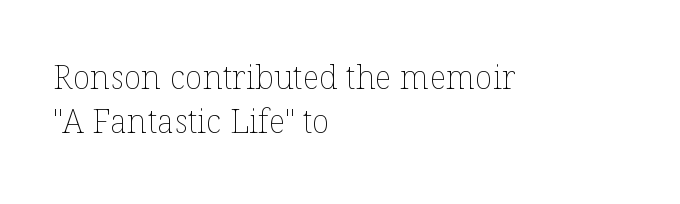
Casual observation: everything's shoved over to the left. Is there any slant? The stems are plumb. Honestly, there is no underline to notice here at all. Stroke mass is kept to a normal reading level or below. Do the characters align in a grid? No, the font is proportional. Normally led — the rows are evenly, conventionally spaced.
